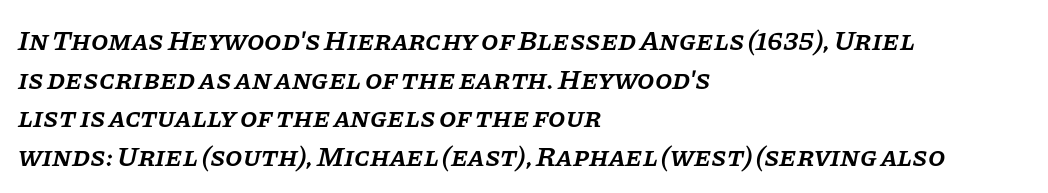
Clear beneath every line of the passage. The line texture is even and compact thanks to regular tracking. The whole block is typeset with a tilt. A student would call this left alignment; a typographer would say flush left, rag right. I'd describe the lettering as semibold — firm but not a full bold.
